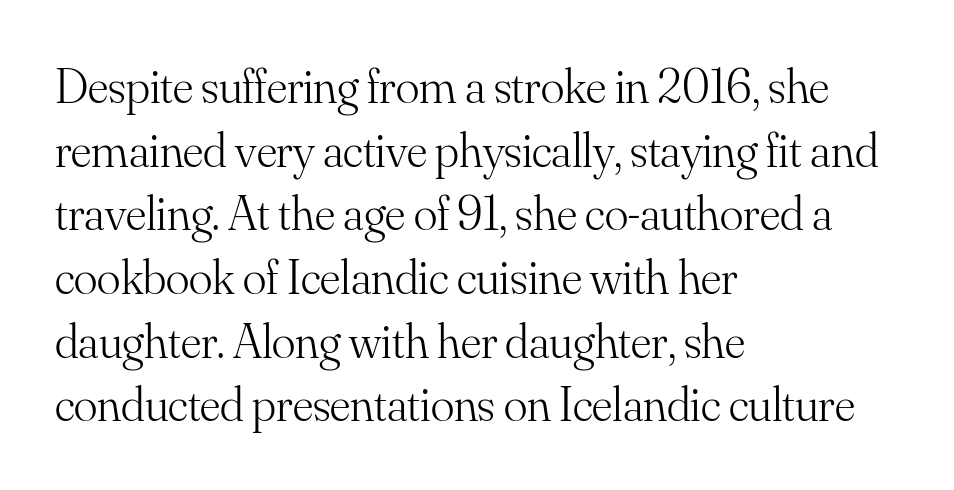
{"serif": "yes", "italic": "no", "bold": "no", "weight": "light", "width": "normal", "stroke_contrast": "medium", "x_height": "small", "monospaced": "no", "underline": "no", "align": "left", "line_spacing": "normal", "line_spacing_ratio": 1.3, "letter_spacing": "normal", "letter_spacing_em": 0.0, "glyph_px": 49}
